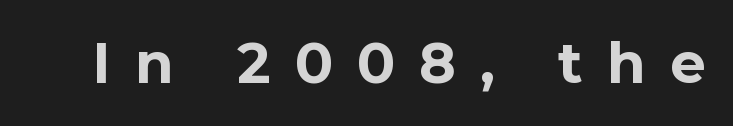
{"serif": "no", "italic": "no", "bold": "yes", "weight": "bold", "width": "normal", "stroke_contrast": "low", "x_height": "medium", "monospaced": "no", "underline": "no", "letter_spacing": "wide", "letter_spacing_em": 0.43, "glyph_px": 56}
